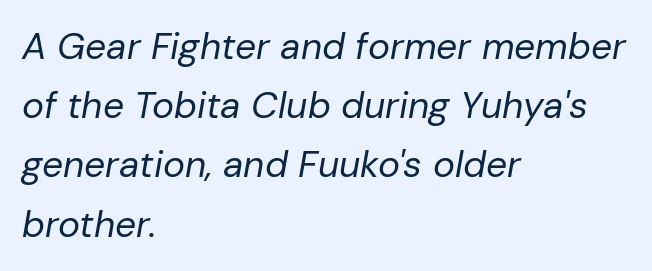
The image shows 37 px regular-weight type, italic (leaning right); set left-aligned, normal line spacing (1.6x), normal letter spacing, not underlined; low stroke contrast and a medium x-height.
